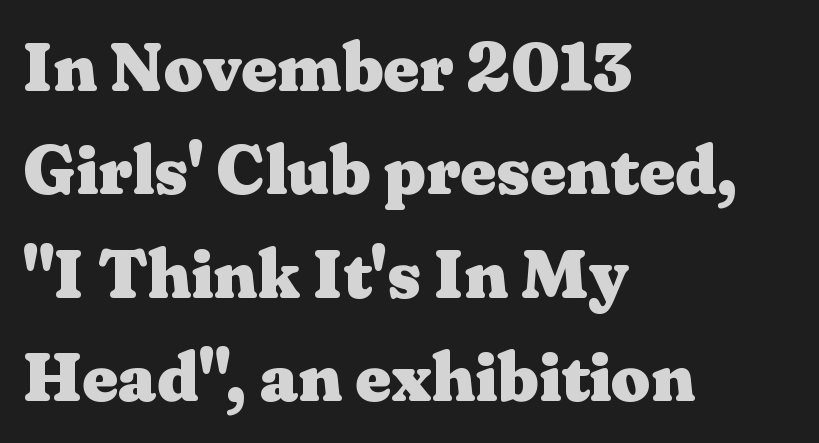
Q: Is the text bold? A: Yes.
Q: Is the text italic (slanted)? A: No, it is upright.
Q: Is the typeface a serif or a sans-serif typeface? A: Serif.
Q: Is the text underlined? A: No.
Q: How is the paragraph aligned? A: Left-aligned.
Q: Is the spacing between letters normal or unusually wide? A: Normal.
Q: Is the spacing between lines tight, normal or loose? A: Normal.
Q: Width (condensed, normal, or wide)? A: Wide.
Q: Stroke contrast? A: Medium.
Q: x-height? A: Medium.
Q: Monospaced? A: No.
